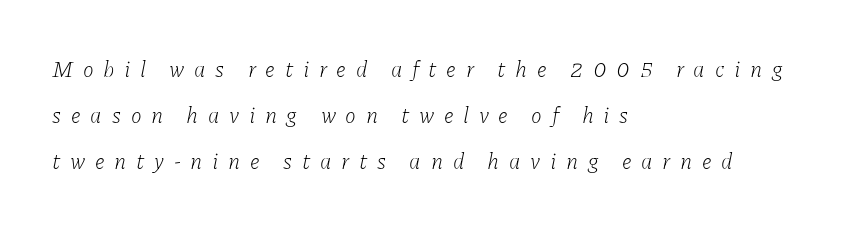
The image shows 22 px text type, italic (leaning right); set left-aligned, loose line spacing (2.1x), unusually wide letter spacing (+0.44 em), not underlined.
